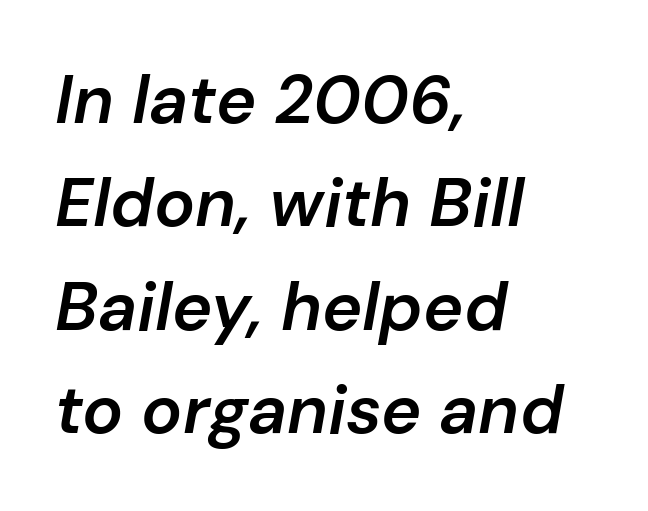
The image shows 68 px semibold type, italic (leaning right); set left-aligned, normal line spacing (1.52x), normal letter spacing, not underlined; low stroke contrast and a medium x-height.
